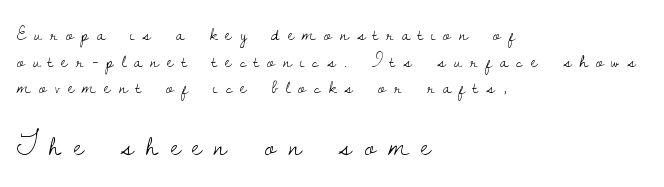
The font sits on the lighter half of the weight spectrum, regular included. The face used here is rendered with a markedly widened letterfit. Note the varied advance widths — an 'i' is clearly narrower than an 'm'. What's the leading like? Ordinary, nothing unusual. Type size steps up from the first block to the second.
